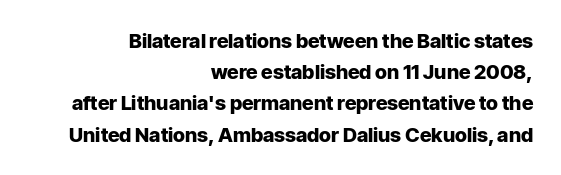
The image shows 20 px bold type, upright; set right-aligned, normal line spacing (1.56x), normal letter spacing, not underlined.
